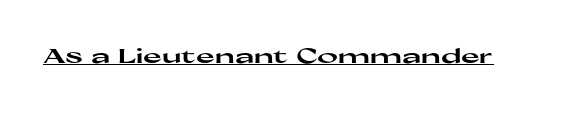
Weight: bold. Is the letter spacing exaggerated? No — it looks like the ordinary default. In designer terms, the underline attribute is active on this setting. A roman cut, with each character standing at attention.
